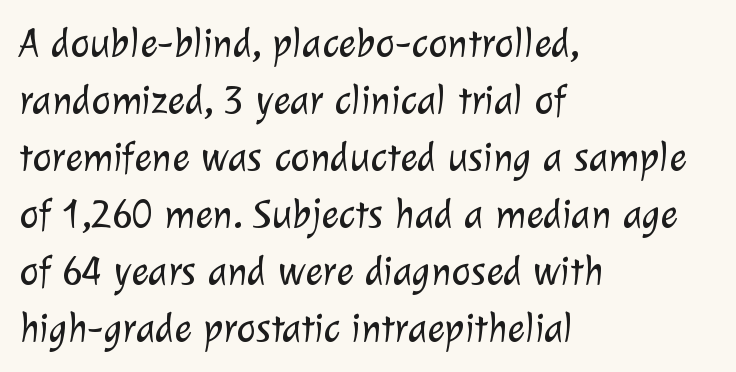
The image shows 41 px light sans-serif type; set left-aligned, normal line spacing (1.39x), normal letter spacing, not underlined; low stroke contrast and a medium x-height.
